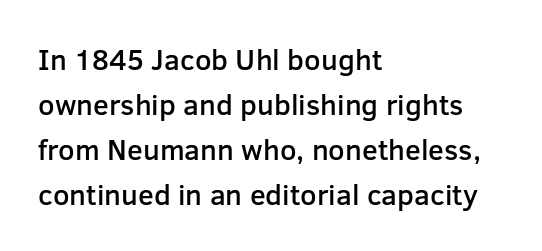
The image shows 29 px semibold sans-serif type, upright; set left-aligned, normal line spacing (1.55x), normal letter spacing, not underlined; low stroke contrast and a medium x-height.
